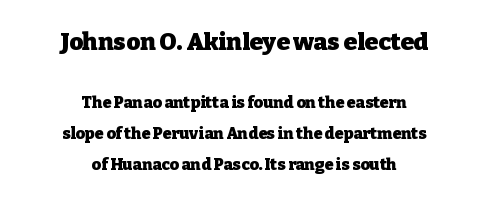
The image shows 24 px bold type, upright; set centered, loose line spacing (1.94x), normal letter spacing, not underlined; the first (top) block is 1.5x larger.
